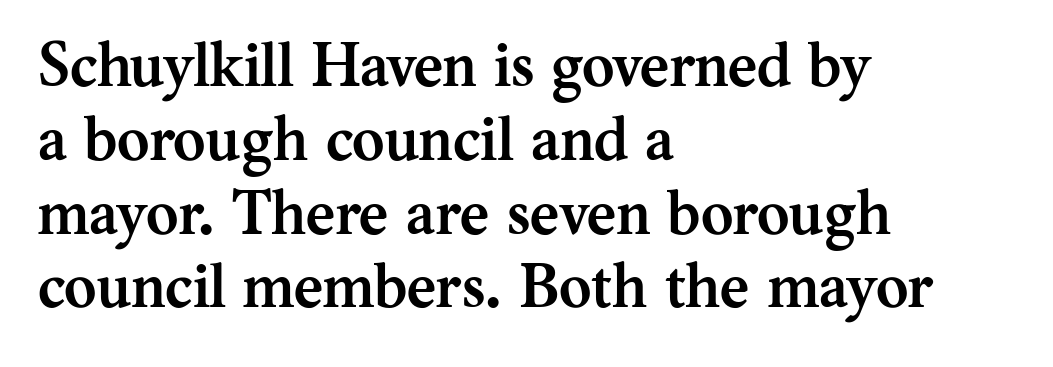
The typography opts for an upright posture over an oblique one. Emphasis by weight is at full strength: bold. Are there feet on the stems? There are — it's a serif. Layout note: lines flush left.
